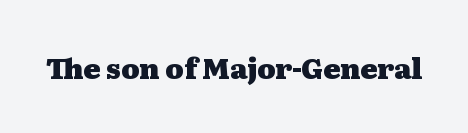
The image shows 28 px heavy, wide serif type, upright; set normal letter spacing, not underlined; medium stroke contrast and a medium x-height.
